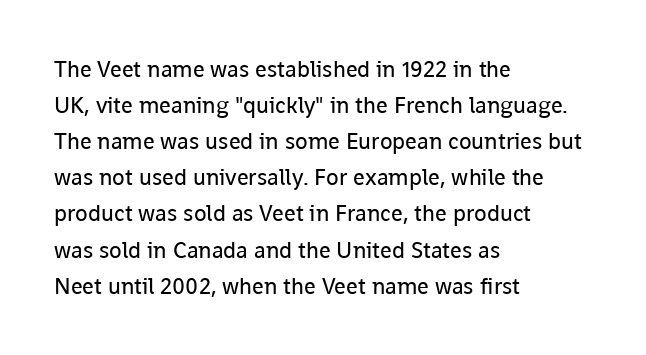
{"italic": "no", "bold": "no", "underline": "no", "align": "left", "line_spacing": "normal", "line_spacing_ratio": 1.57, "letter_spacing": "normal", "letter_spacing_em": 0.0, "glyph_px": 23}
